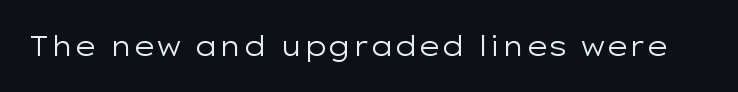
The image shows 27 px text type, upright; set normal letter spacing, not underlined.
